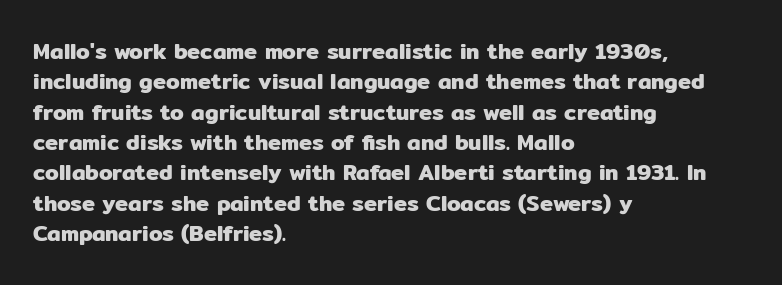
The image shows 22 px text type, upright; set left-aligned, normal line spacing (1.38x), normal letter spacing, not underlined.
